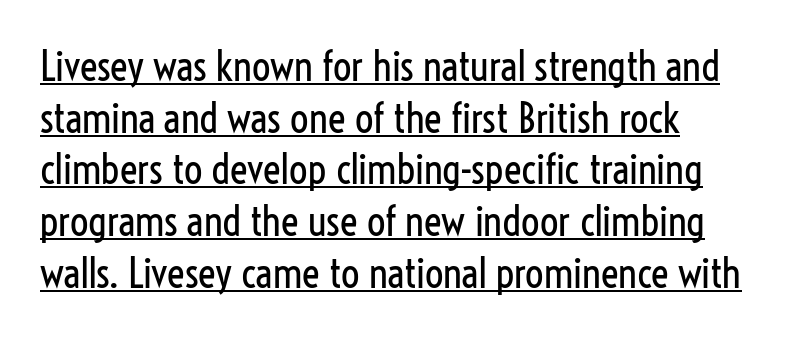
The image shows 41 px regular-weight, condensed sans-serif type, upright; set left-aligned, normal line spacing (1.26x), normal letter spacing, underlined; low stroke contrast and a medium x-height.
